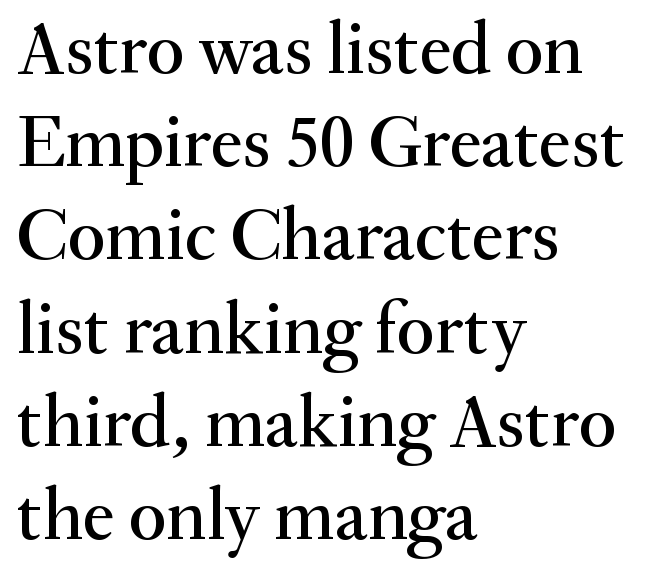
The image shows 74 px serif type, upright; set left-aligned, normal line spacing (1.26x), normal letter spacing, not underlined; medium stroke contrast and a small x-height.
